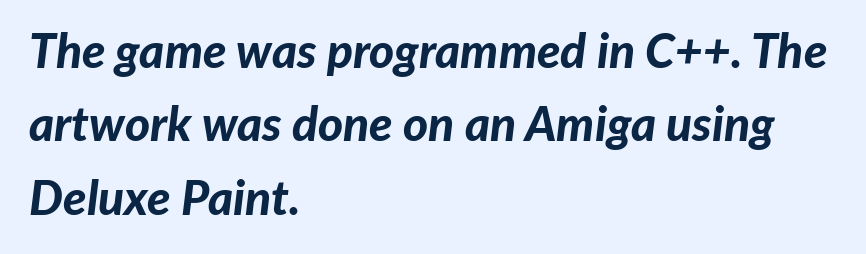
Caption: multi-line text, flush left, ragged right. The words here are not underlined. The letters are slanted; this is an italic face. The gaps between neighbouring characters are ordinary and unremarkable.
